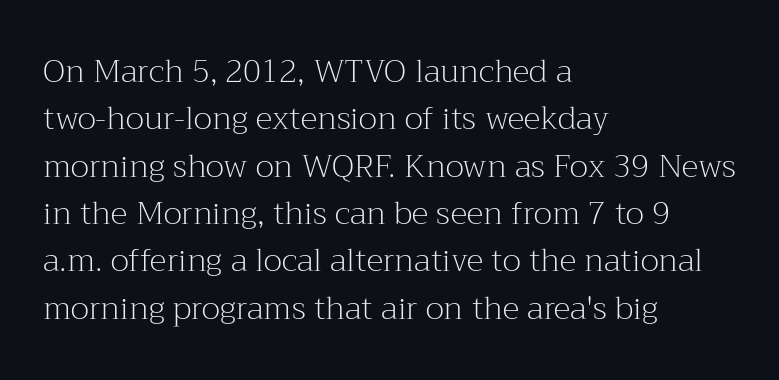
The image shows 32 px light serif type, upright; set left-aligned, normal line spacing (1.48x), normal letter spacing, not underlined; medium stroke contrast and a medium x-height.
